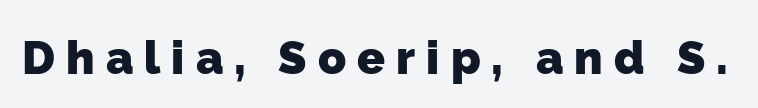
The image shows 46 px heavy sans-serif type; set unusually wide letter spacing (+0.24 em), not underlined; low stroke contrast and a medium x-height.
